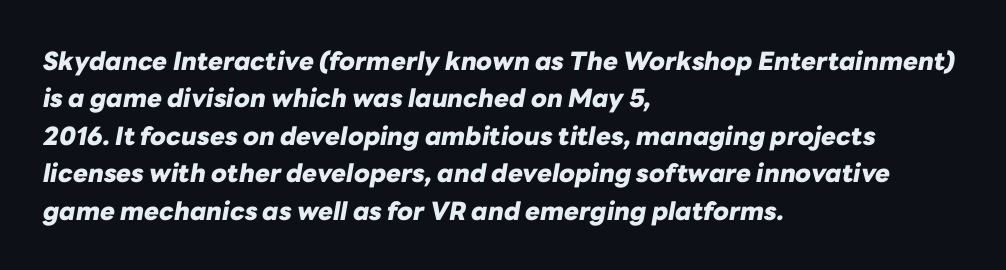
Q: Is the text bold? A: Yes.
Q: Is the text italic (slanted)? A: Yes, it leans right by about 10 degrees.
Q: Is the text underlined? A: No.
Q: How is the paragraph aligned? A: Left-aligned.
Q: Is the spacing between letters normal or unusually wide? A: Normal.
Q: Is the spacing between lines tight, normal or loose? A: Normal.
